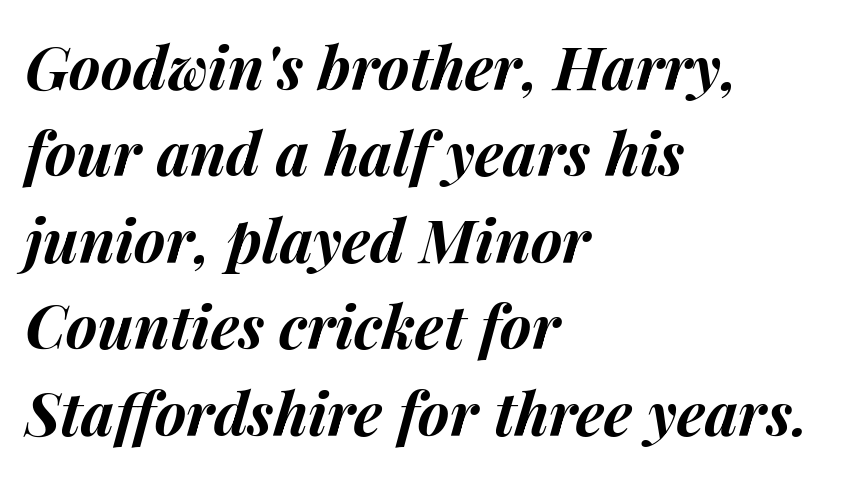
{"italic": "yes", "lean": "right", "slant_degrees": 14, "bold": "yes", "weight": "bold", "width": "normal", "stroke_contrast": "medium", "x_height": "medium", "monospaced": "no", "underline": "no", "align": "left", "line_spacing": "normal", "line_spacing_ratio": 1.44, "letter_spacing": "normal", "letter_spacing_em": 0.0, "glyph_px": 60}
